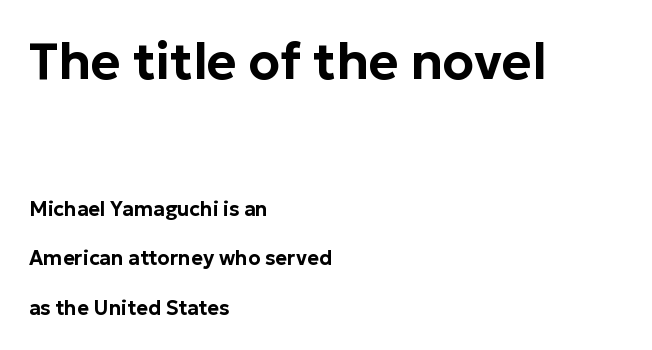
Q: Is the text italic (slanted)? A: No, it is upright.
Q: Is the typeface a serif or a sans-serif typeface? A: Sans-serif.
Q: Is the text underlined? A: No.
Q: How is the paragraph aligned? A: Left-aligned.
Q: Is the spacing between letters normal or unusually wide? A: Normal.
Q: Is the spacing between lines tight, normal or loose? A: Loose.
Q: Which block of text is set in a larger size, the first (top) or the second (bottom)? A: The first (top) one.
Q: Width (condensed, normal, or wide)? A: Normal.
Q: Stroke contrast? A: Low.
Q: x-height? A: Medium.
Q: Monospaced? A: No.
